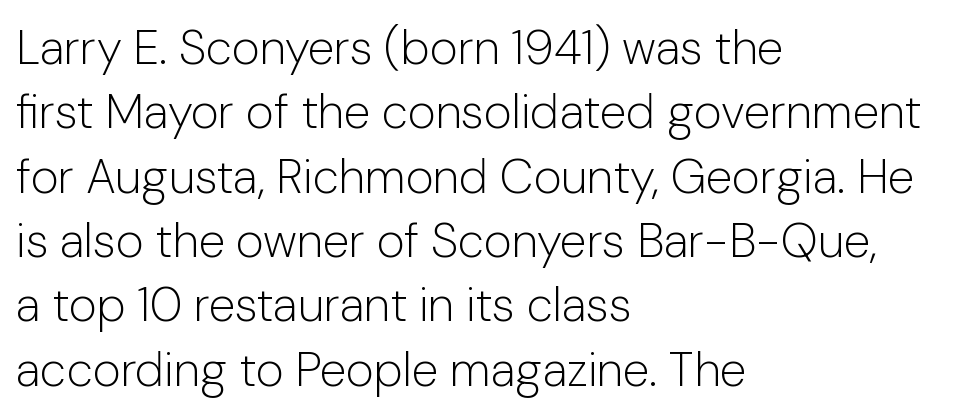
Q: Is the text bold? A: No.
Q: Is the text italic (slanted)? A: No, it is upright.
Q: Is the typeface a serif or a sans-serif typeface? A: Sans-serif.
Q: Is the text underlined? A: No.
Q: How is the paragraph aligned? A: Left-aligned.
Q: Is the spacing between letters normal or unusually wide? A: Normal.
Q: Is the spacing between lines tight, normal or loose? A: Normal.
Q: Width (condensed, normal, or wide)? A: Normal.
Q: Stroke contrast? A: Low.
Q: x-height? A: Medium.
Q: Monospaced? A: No.
